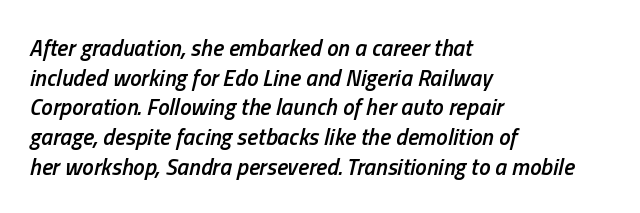
The rendering uses a moderate line-height, typical for paragraphs. The space directly below the letters is spotless. Observe the lean: these are italic letterforms. The face used here is a semibold: visibly heavier than regular, lighter than bold.
